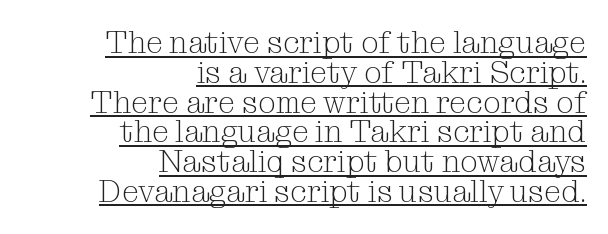
Quick note: not italic, upright. Is this a heavy cut? Hardly; it is regular or lighter. These lines are rendered in a variable-pitch font. If you drew a ruler down the right edge, every line would touch it.
